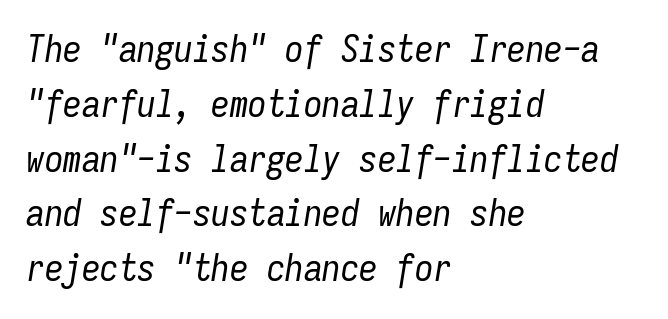
Every character here occupies the same horizontal width, giving the sample a typewriter-like rhythm. Bare-footed words on every line. Glyph-to-glyph distance matches everyday printed text. Line starts are locked; line ends wander.
